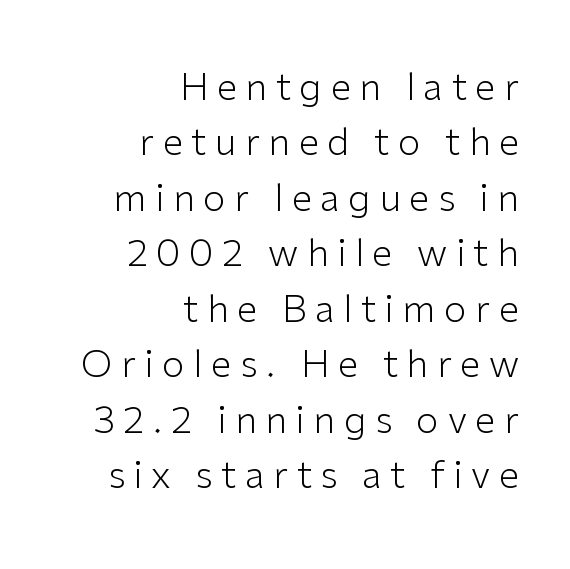
{"serif": "no", "italic": "no", "bold": "no", "weight": "light", "width": "normal", "stroke_contrast": "low", "x_height": "medium", "monospaced": "no", "underline": "no", "align": "right", "line_spacing": "normal", "line_spacing_ratio": 1.5, "letter_spacing": "wide", "letter_spacing_em": 0.23, "glyph_px": 37}
